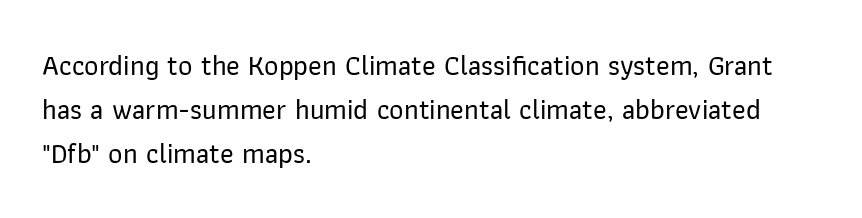
Q: Is the text italic (slanted)? A: No, it is upright.
Q: Is the typeface a serif or a sans-serif typeface? A: Sans-serif.
Q: Is the text underlined? A: No.
Q: How is the paragraph aligned? A: Left-aligned.
Q: Is the spacing between letters normal or unusually wide? A: Normal.
Q: Is the spacing between lines tight, normal or loose? A: Normal.
Q: Width (condensed, normal, or wide)? A: Normal.
Q: Stroke contrast? A: Low.
Q: x-height? A: Medium.
Q: Monospaced? A: No.
